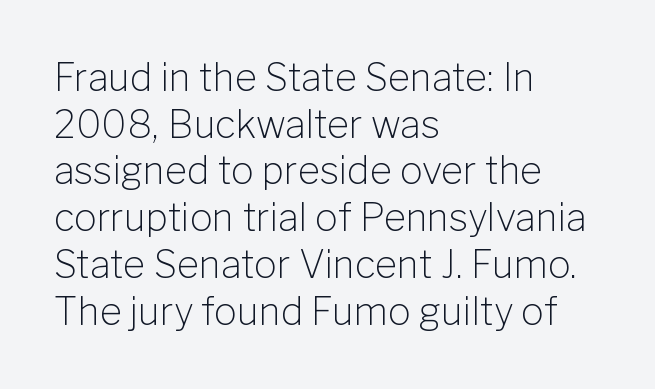
No feet cap the strokes, marking this as sans-serif type. There is no visible air inserted between adjacent glyphs. Ordinary non-slanted type is in use. The strokes carry an ordinary text weight at most. Notice how the passage keeps a crisp vertical edge on the left only.
